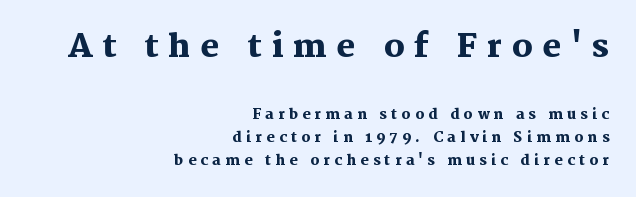
The image shows 32 px heavy serif type, upright; set right-aligned, normal line spacing (1.64x), unusually wide letter spacing (+0.3 em), not underlined; the first (top) block is 2.29x larger; medium stroke contrast and a medium x-height.
